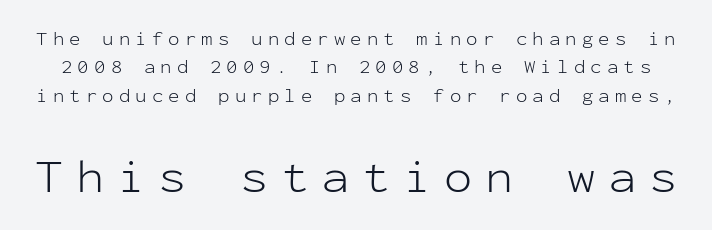
Q: Is the text bold? A: No.
Q: Is the text italic (slanted)? A: No, it is upright.
Q: Is the typeface a serif or a sans-serif typeface? A: Sans-serif.
Q: Is the text underlined? A: No.
Q: Is the spacing between letters normal or unusually wide? A: Unusually wide.
Q: Is the spacing between lines tight, normal or loose? A: Normal.
Q: Which block of text is set in a larger size, the first (top) or the second (bottom)? A: The second (bottom) one.
Q: Width (condensed, normal, or wide)? A: Normal.
Q: Stroke contrast? A: Low.
Q: x-height? A: Medium.
Q: Monospaced? A: Yes.
